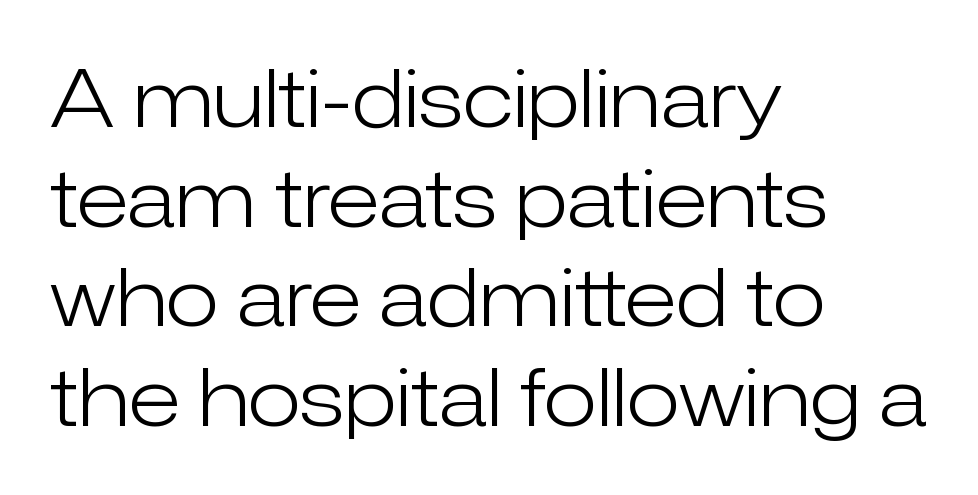
{"serif": "no", "italic": "no", "bold": "no", "weight": "light", "width": "normal", "stroke_contrast": "low", "x_height": "medium", "monospaced": "no", "underline": "no", "align": "left", "line_spacing": "normal", "line_spacing_ratio": 1.26, "letter_spacing": "normal", "letter_spacing_em": 0.0, "glyph_px": 79}
